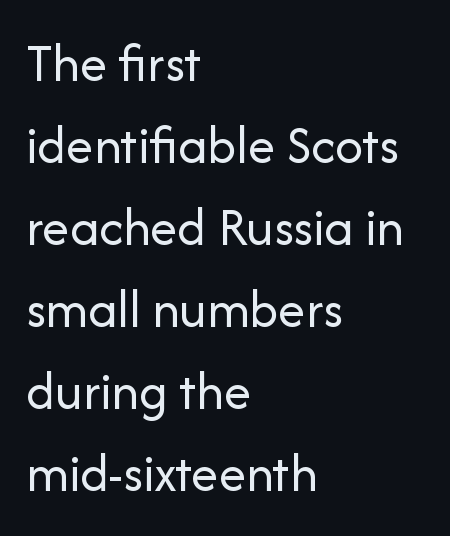
{"serif": "no", "italic": "no", "bold": "no", "weight": "regular", "width": "normal", "stroke_contrast": "low", "x_height": "medium", "monospaced": "no", "underline": "no", "align": "left", "line_spacing": "normal", "line_spacing_ratio": 1.49, "letter_spacing": "normal", "letter_spacing_em": 0.0, "glyph_px": 55}
